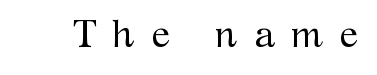
Is this a fixed-width face? No — the glyphs have proportional, varying widths. Regarding serifs, this sample has them. No italicization has been applied; the sample stays upright. There is plenty of visible air inserted between adjacent glyphs. Stems and bowls with no extra thickness — not bold. The space beneath each line is pristine and unruled.
